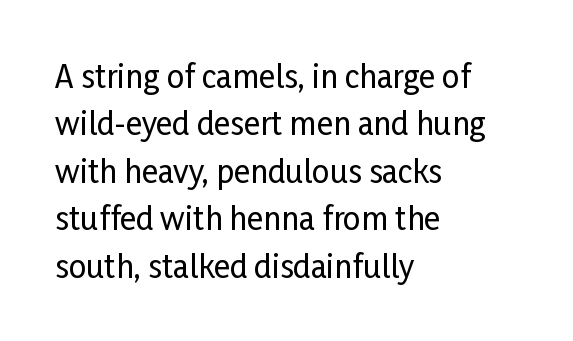
{"serif": "no", "italic": "no", "width": "condensed", "stroke_contrast": "low", "x_height": "medium", "monospaced": "no", "underline": "no", "align": "left", "line_spacing": "normal", "line_spacing_ratio": 1.53, "letter_spacing": "normal", "letter_spacing_em": 0.0, "glyph_px": 31}
